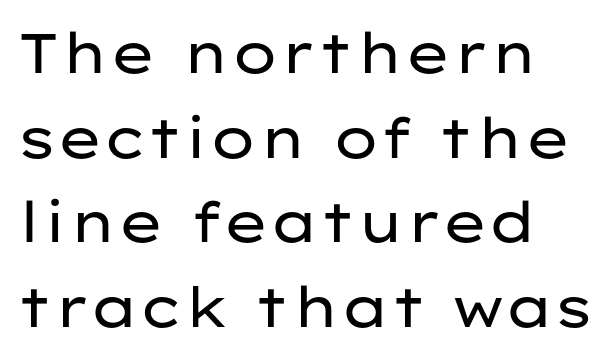
The image shows 56 px regular-weight, wide sans-serif type, upright; set normal line spacing (1.51x), normal letter spacing, not underlined; low stroke contrast and a medium x-height.
